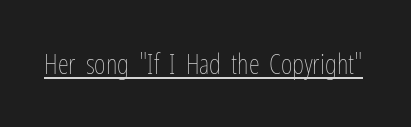
The image shows 28 px thin, condensed type, upright; set normal letter spacing, underlined; low stroke contrast and a medium x-height.
